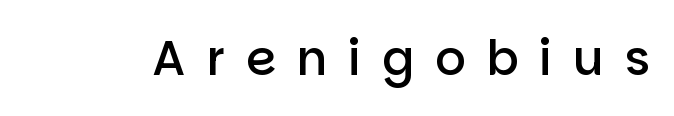
Q: Is the text bold? A: Semi-bold.
Q: Is the text italic (slanted)? A: No, it is upright.
Q: Is the typeface a serif or a sans-serif typeface? A: Sans-serif.
Q: Is the text underlined? A: No.
Q: Is the spacing between letters normal or unusually wide? A: Unusually wide.
Q: Width (condensed, normal, or wide)? A: Normal.
Q: Stroke contrast? A: Low.
Q: x-height? A: Large.
Q: Monospaced? A: No.
